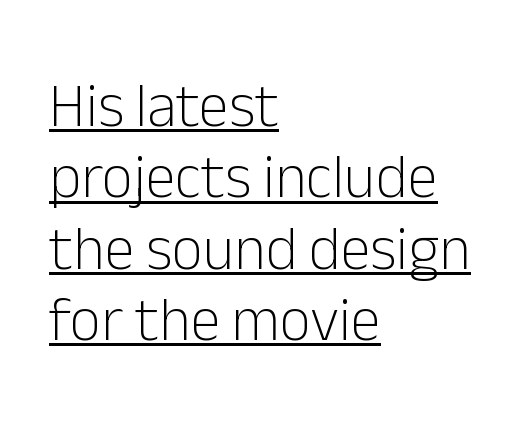
This rendering uses left alignment, leaving the right contour irregular. Glance below the letters and you will spot a drawn line. A typesetter would call this zero additional tracking. The passage shown is not bold in any degree. In terms of letterform style, serifs are entirely absent.
